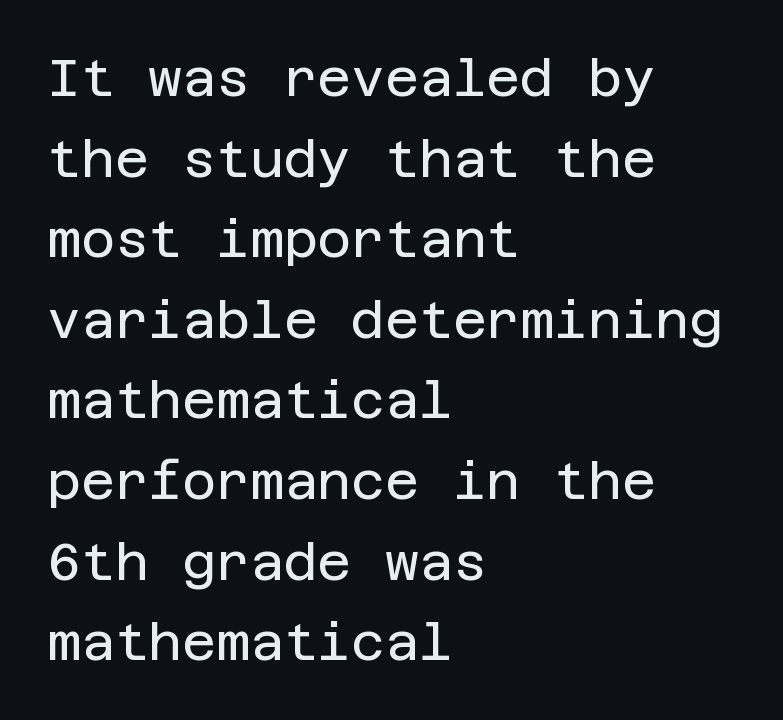
The image shows 52 px regular-weight sans-serif type, upright; set left-aligned, normal line spacing (1.55x), normal letter spacing, not underlined; low stroke contrast and a large x-height.
